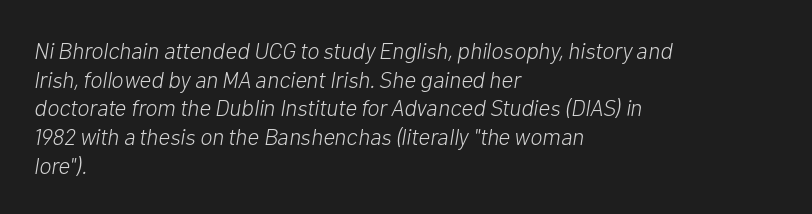
No letter is thick-stroked: the sample isn't bold. This is oblique type, the kind used for emphasis or titles. The rows are spaced the way most documents space them. The area under the type is left untouched. How are the letters spaced? Ordinarily, with no added tracking. A classic flush-left, rag-right setting is used for this passage.
